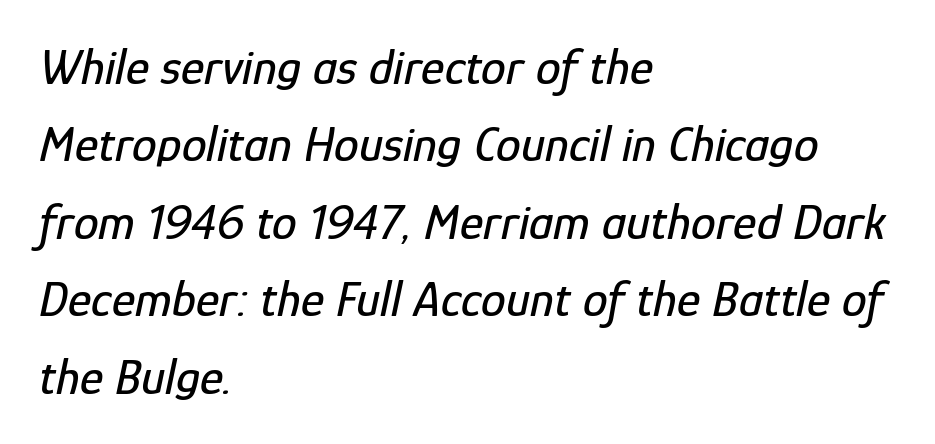
{"italic": "yes", "lean": "right", "slant_degrees": 12, "width": "condensed", "stroke_contrast": "low", "x_height": "medium", "monospaced": "no", "underline": "no", "align": "left", "line_spacing": "normal", "line_spacing_ratio": 1.55, "letter_spacing": "normal", "letter_spacing_em": 0.0, "glyph_px": 50}
